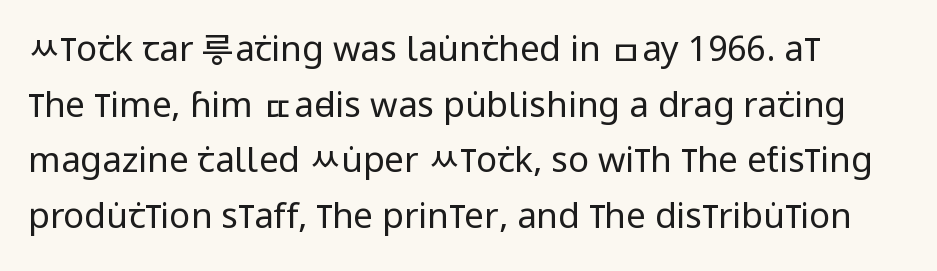
{"serif": "no", "italic": "no", "bold": "no", "weight": "regular", "width": "condensed", "stroke_contrast": "low", "x_height": "large", "monospaced": "no", "underline": "no", "align": "left", "line_spacing": "normal", "line_spacing_ratio": 1.59, "letter_spacing": "normal", "letter_spacing_em": 0.0, "glyph_px": 35}
